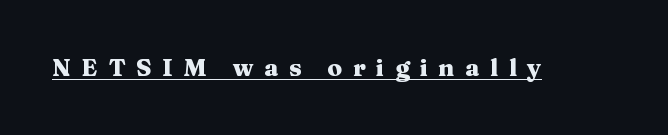
The image shows 24 px bold type, upright; set unusually wide letter spacing (+0.44 em), underlined.
